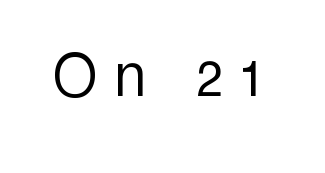
{"serif": "no", "italic": "no", "bold": "no", "weight": "light", "width": "condensed", "x_height": "medium", "monospaced": "no", "underline": "no", "letter_spacing": "wide", "letter_spacing_em": 0.27, "glyph_px": 70}
